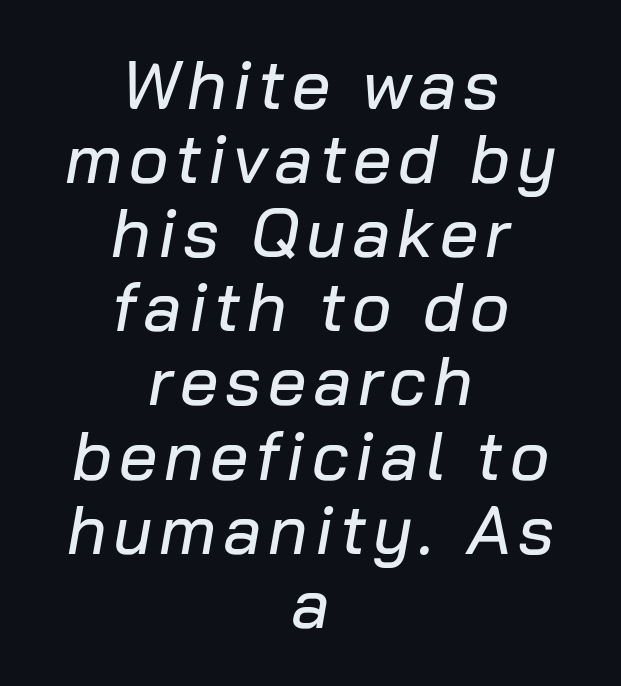
The image shows 68 px text type, italic (leaning right); set centered, tight line spacing (1.09x), not underlined; low stroke contrast and a medium x-height.
